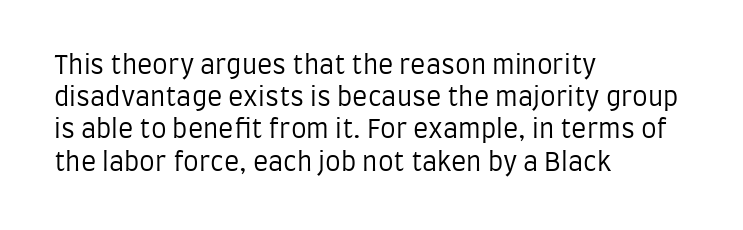
These lines keep a tight, regular rhythm from letter to letter. This sample is left-justified, so line endings fall wherever the words run out. The space between consecutive lines is moderate. Do the letters lean? They stand straight. The passage shown is not underscored anywhere. Stems and bowls with no extra thickness — not bold.
